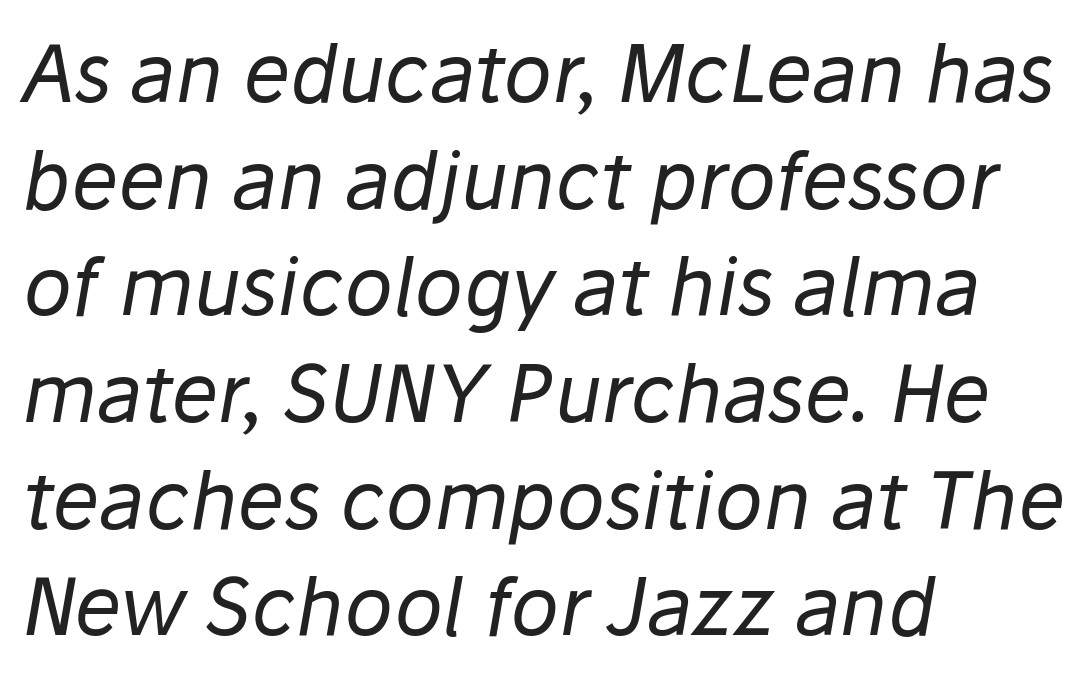
Q: Is the text bold? A: No.
Q: Is the text italic (slanted)? A: Yes, it leans right by about 10 degrees.
Q: Is the text underlined? A: No.
Q: How is the paragraph aligned? A: Left-aligned.
Q: Is the spacing between letters normal or unusually wide? A: Normal.
Q: Is the spacing between lines tight, normal or loose? A: Normal.
Q: Width (condensed, normal, or wide)? A: Normal.
Q: Stroke contrast? A: Low.
Q: x-height? A: Medium.
Q: Monospaced? A: No.
